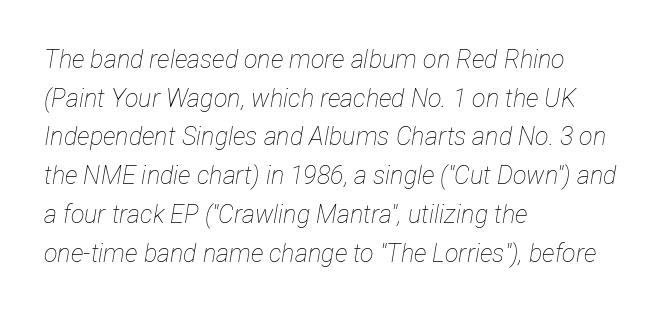
The image shows 25 px text type, italic (leaning right); set left-aligned, normal line spacing (1.55x), normal letter spacing, not underlined.
